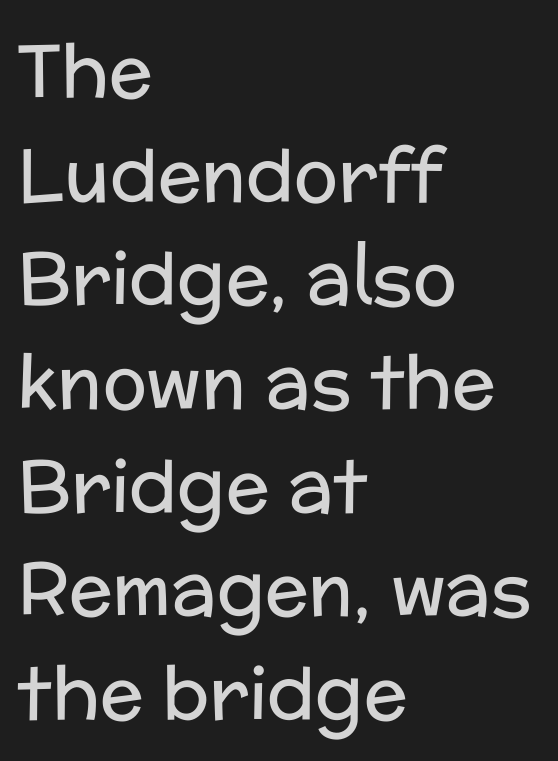
Q: Is the text bold? A: No.
Q: Is the text italic (slanted)? A: No, it is upright.
Q: Is the typeface a serif or a sans-serif typeface? A: Sans-serif.
Q: Is the text underlined? A: No.
Q: How is the paragraph aligned? A: Left-aligned.
Q: Is the spacing between letters normal or unusually wide? A: Normal.
Q: Is the spacing between lines tight, normal or loose? A: Normal.
Q: Width (condensed, normal, or wide)? A: Normal.
Q: Stroke contrast? A: Low.
Q: x-height? A: Medium.
Q: Monospaced? A: No.
